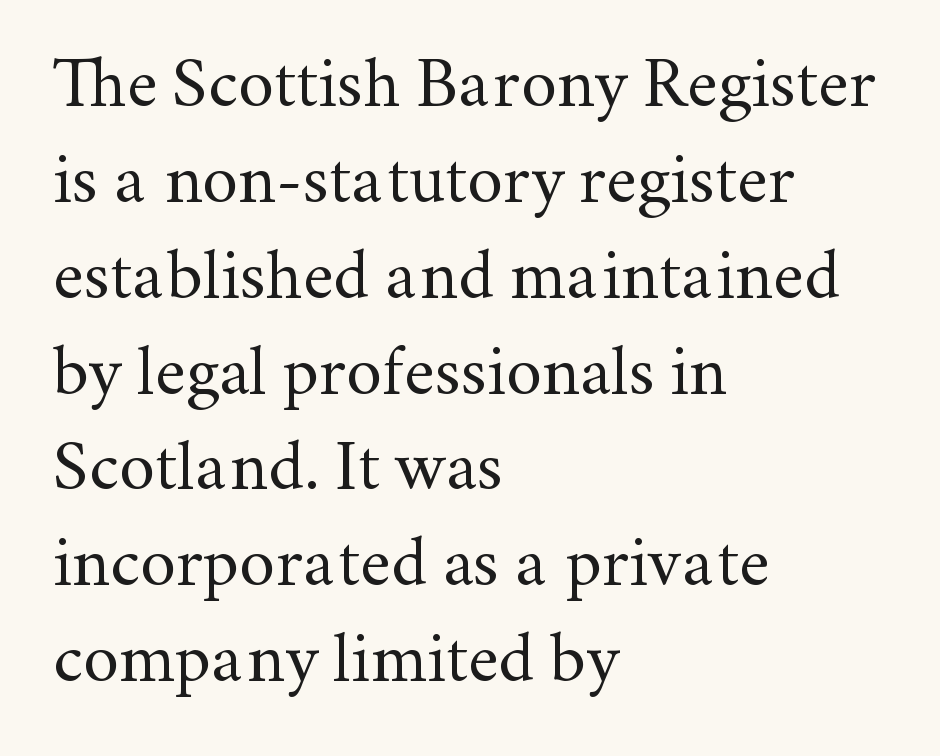
Q: Is the text bold? A: No.
Q: Is the text italic (slanted)? A: No, it is upright.
Q: Is the typeface a serif or a sans-serif typeface? A: Serif.
Q: Is the text underlined? A: No.
Q: How is the paragraph aligned? A: Left-aligned.
Q: Is the spacing between letters normal or unusually wide? A: Normal.
Q: Is the spacing between lines tight, normal or loose? A: Normal.
Q: Width (condensed, normal, or wide)? A: Normal.
Q: Stroke contrast? A: Medium.
Q: x-height? A: Small.
Q: Monospaced? A: No.
